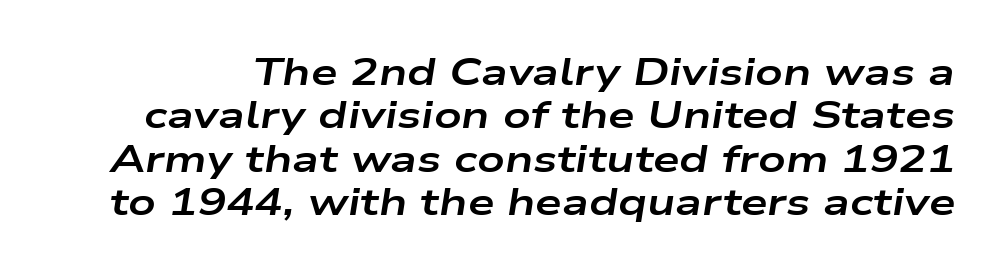
{"italic": "yes", "lean": "right", "slant_degrees": 9, "bold": "yes", "weight": "bold", "width": "wide", "stroke_contrast": "low", "x_height": "medium", "monospaced": "no", "underline": "no", "line_spacing": "tight", "line_spacing_ratio": 1.14, "letter_spacing": "normal", "letter_spacing_em": 0.0, "glyph_px": 38}
